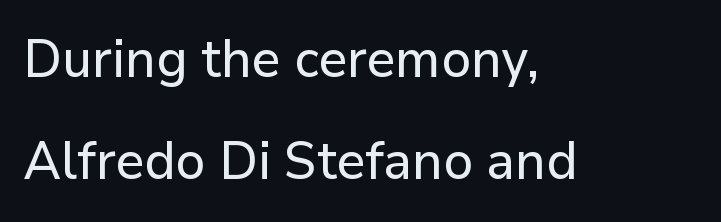
The image shows 53 px sans-serif type, upright; set left-aligned, loose line spacing (1.93x), normal letter spacing, not underlined; low stroke contrast and a medium x-height.
